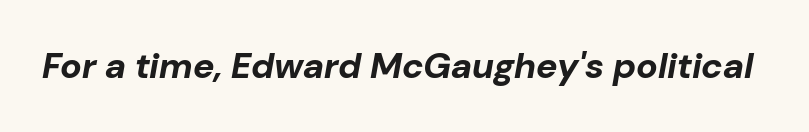
Q: Is the text bold? A: Yes.
Q: Is the text italic (slanted)? A: Yes, it leans right by about 10 degrees.
Q: Is the text underlined? A: No.
Q: Is the spacing between letters normal or unusually wide? A: Normal.
Q: Width (condensed, normal, or wide)? A: Normal.
Q: Stroke contrast? A: Low.
Q: x-height? A: Medium.
Q: Monospaced? A: No.
